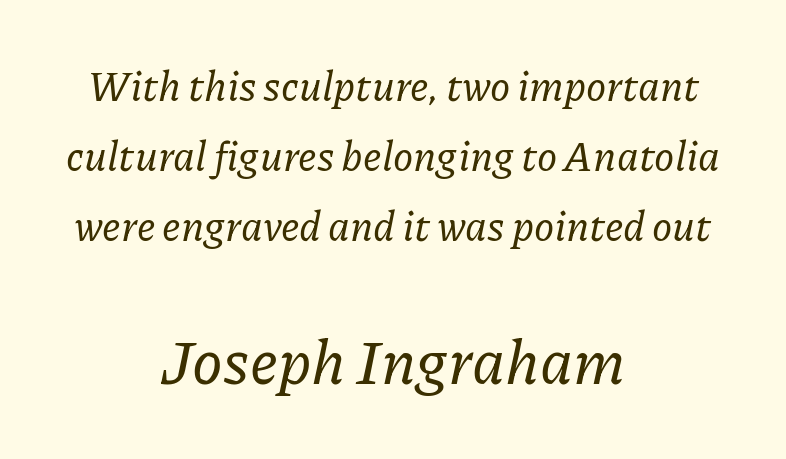
Top chunk: small. Bottom chunk: large. Letter spacing: default. These lines are rendered in a variable-pitch font. The baseline area is clear. The face used here is seriffed, in the tradition of book romans.
